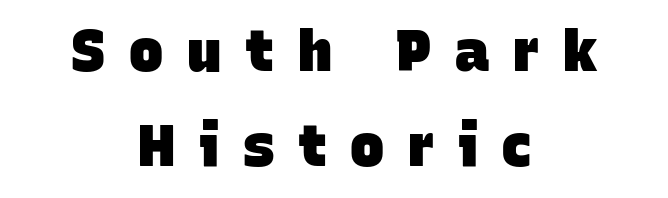
The image shows 57 px heavy sans-serif type; set centered, normal line spacing (1.67x), unusually wide letter spacing (+0.42 em), not underlined; low stroke contrast and a large x-height.
